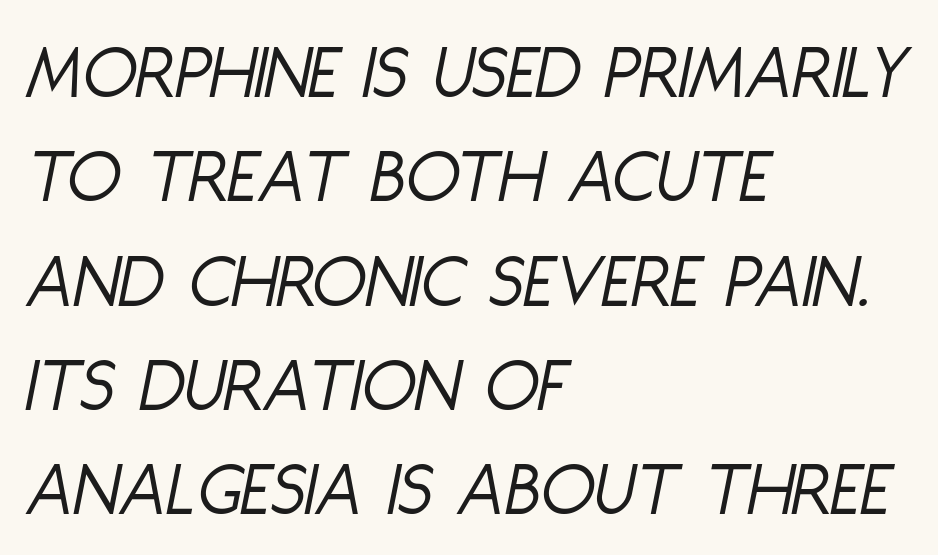
Here the glyphs are tracked normally, forming tight word shapes. This rendering uses left alignment, leaving the right contour irregular. Successive baselines arrive at the customary interval. Think of a printed novel: that variable character pitch is what you see here. Bold? No — there's no thickening of the strokes. Beneath every word, the page is bare.
